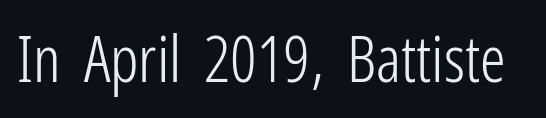
Caption: standard tracking, unaltered. This sample has the flowing, uneven cadence of proportional lettering. This is sans-serif lettering, the kind often seen on screens and signage. Words float on clear page, feet unadorned. The typography opts for an upright posture over an oblique one. Is the type heavy? It reads as light-to-regular instead.
